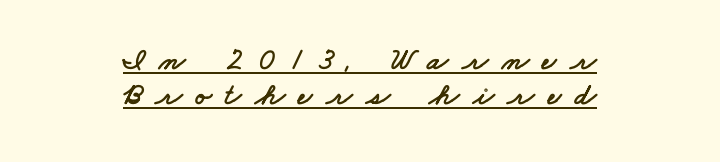
A typesetter would call this proportional, since set widths differ per character. The sample's only ornament is a line tracing under the words. The block of text is dense from top to bottom, with scant space between rows. Casual observation: everything's sitting right in the middle.
